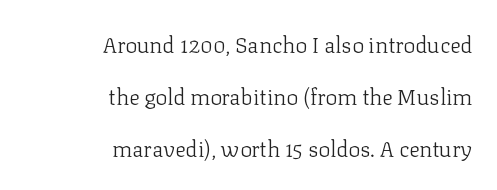
One-word summary of the alignment: right. This block would shrink considerably if given ordinary leading; it's expanded now. Standard letterfit; no display-style spreading of the glyphs. Stems here are at most as thick as an everyday book face. Words float on clear page, feet unadorned.
